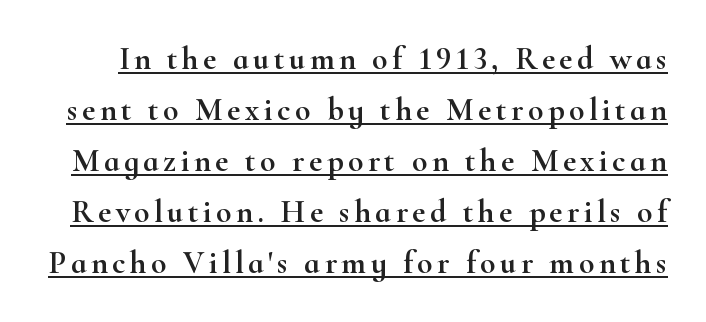
This rendering employs a face with finishing strokes, i.e., a serif. Underlining? Definitely there. Looks like regular typesetting: each glyph gets only the width it needs. If you drew a line through each stem, it would be perfectly vertical. Horizontal bands of white between lines are of average thickness.
